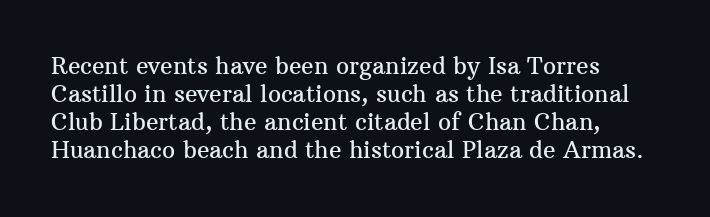
The image shows 23 px text type, upright; set line spacing 1.22x, normal letter spacing, not underlined.
